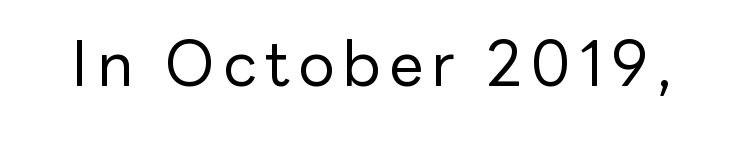
Q: Is the text bold? A: No.
Q: Is the text italic (slanted)? A: No, it is upright.
Q: Is the typeface a serif or a sans-serif typeface? A: Sans-serif.
Q: Is the text underlined? A: No.
Q: Width (condensed, normal, or wide)? A: Normal.
Q: Stroke contrast? A: Low.
Q: x-height? A: Medium.
Q: Monospaced? A: No.
